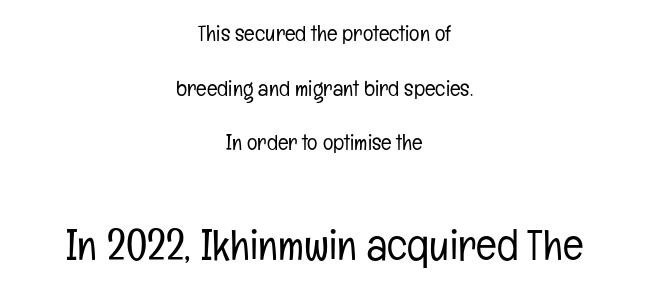
Q: Is the text bold? A: No.
Q: Is the text italic (slanted)? A: No, it is upright.
Q: Is the typeface a serif or a sans-serif typeface? A: Sans-serif.
Q: Is the text underlined? A: No.
Q: How is the paragraph aligned? A: Centered.
Q: Is the spacing between letters normal or unusually wide? A: Normal.
Q: Is the spacing between lines tight, normal or loose? A: Loose.
Q: Which block of text is set in a larger size, the first (top) or the second (bottom)? A: The second (bottom) one.
Q: Width (condensed, normal, or wide)? A: Condensed.
Q: Stroke contrast? A: Low.
Q: x-height? A: Medium.
Q: Monospaced? A: No.
